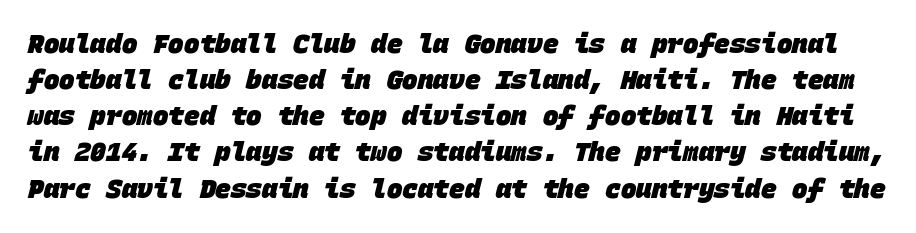
Evenly set lines give the paragraph a standard silhouette. A typesetter would call this zero additional tracking. No word sits above an underline. These lines carry a lot of weight — the face is fully bold.
